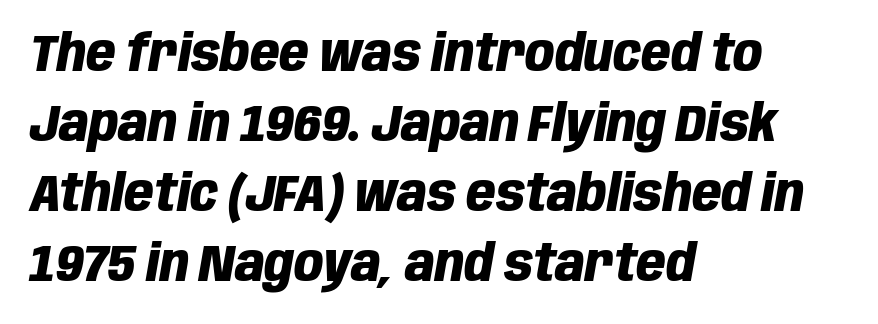
The image shows 51 px heavy, condensed type, italic (leaning right); set left-aligned, normal line spacing (1.37x), normal letter spacing, not underlined; low stroke contrast and a large x-height.
